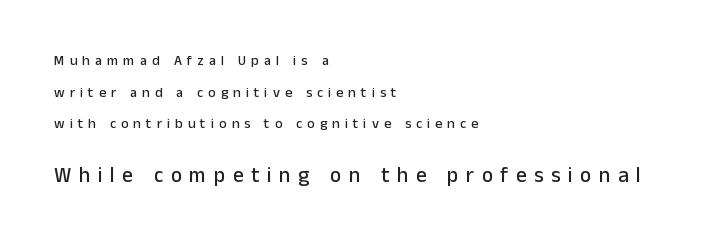
Only glyphs here, with clear space below each row. Tracking here is generous; glyphs stand well apart from one another. Interline gaps are noticeably wide in this sample. Size contrast runs from small at the top to large at the bottom.
